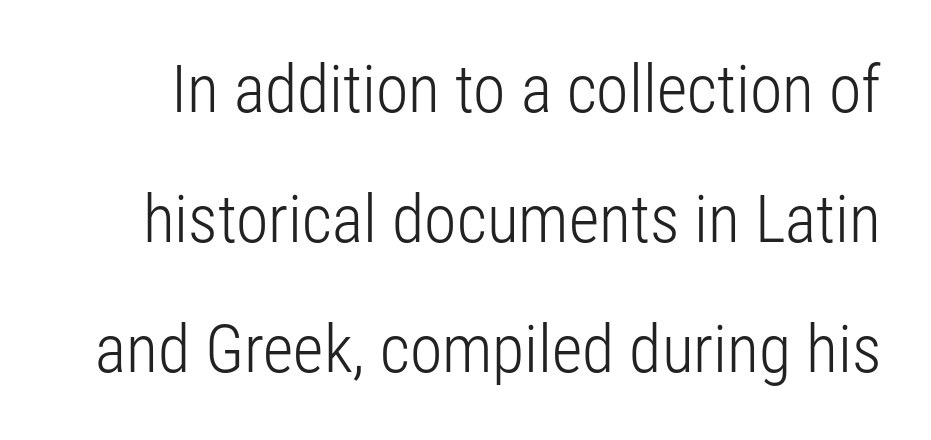
{"serif": "no", "italic": "no", "bold": "no", "weight": "light", "width": "condensed", "stroke_contrast": "low", "x_height": "medium", "monospaced": "no", "underline": "no", "line_spacing": "loose", "line_spacing_ratio": 1.97, "letter_spacing": "normal", "letter_spacing_em": 0.0, "glyph_px": 66}
